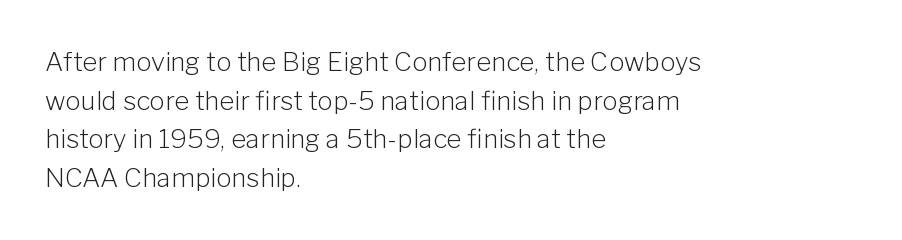
Q: Is the text bold? A: No.
Q: Is the text italic (slanted)? A: No, it is upright.
Q: Is the text underlined? A: No.
Q: How is the paragraph aligned? A: Left-aligned.
Q: Is the spacing between letters normal or unusually wide? A: Normal.
Q: Is the spacing between lines tight, normal or loose? A: Normal.
